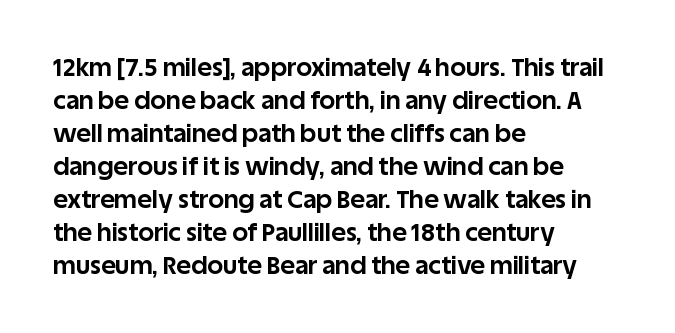
Q: Is the text bold? A: Yes.
Q: Is the text italic (slanted)? A: No, it is upright.
Q: Is the text underlined? A: No.
Q: How is the paragraph aligned? A: Left-aligned.
Q: Is the spacing between letters normal or unusually wide? A: Normal.
Q: Is the spacing between lines tight, normal or loose? A: Normal.
